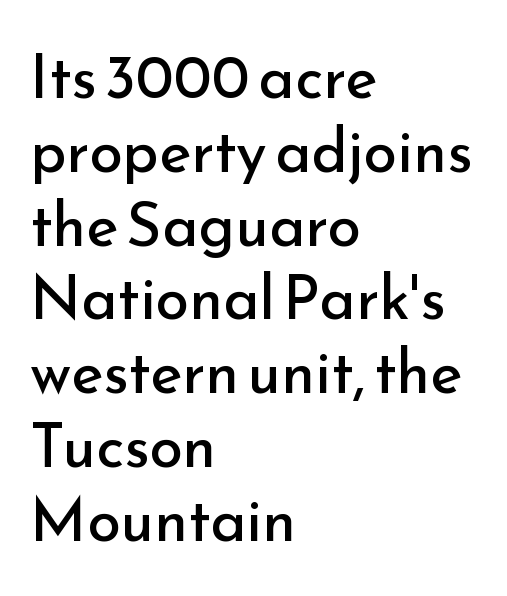
{"serif": "no", "italic": "no", "bold": "no", "weight": "regular", "width": "normal", "stroke_contrast": "low", "x_height": "small", "monospaced": "no", "underline": "no", "align": "left", "line_spacing_ratio": 1.21, "letter_spacing": "normal", "letter_spacing_em": 0.0, "glyph_px": 61}
